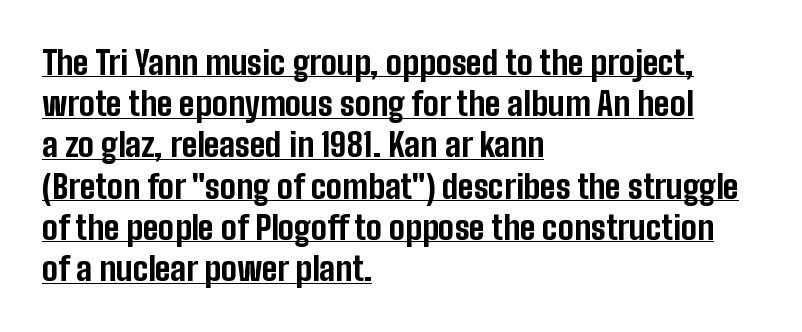
This sample uses plain, unmodified letter spacing. Notice how the stems are strictly vertical — no italics here. The words here are underlined. What's the leading like? Ordinary, nothing unusual.
